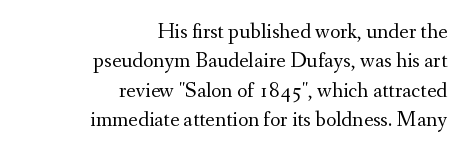
Q: Is the text bold? A: No.
Q: Is the text italic (slanted)? A: No, it is upright.
Q: Is the text underlined? A: No.
Q: How is the paragraph aligned? A: Right-aligned.
Q: Is the spacing between letters normal or unusually wide? A: Normal.
Q: Is the spacing between lines tight, normal or loose? A: Normal.
